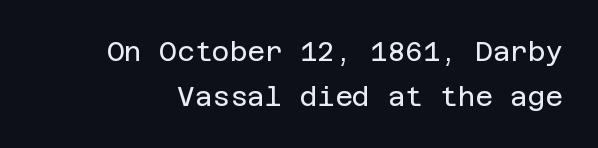
The image shows 27 px text type, upright; set normal line spacing (1.65x), normal letter spacing, not underlined.
